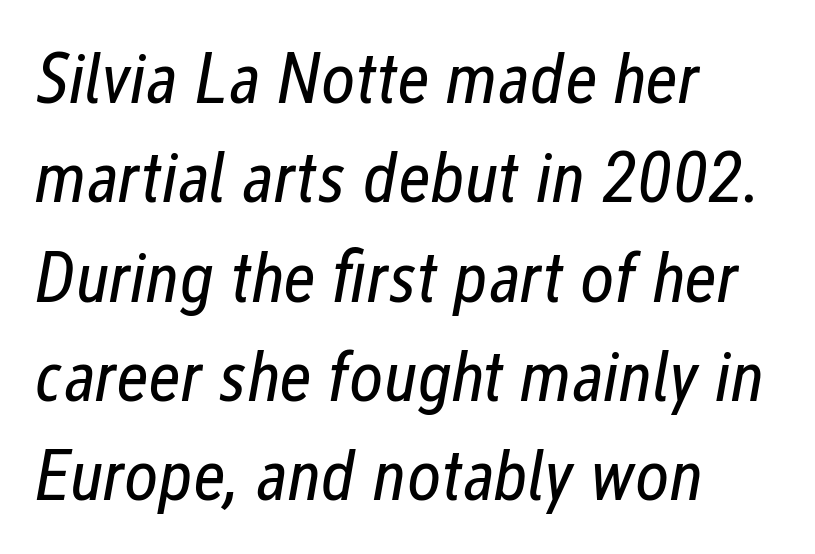
{"italic": "yes", "lean": "right", "slant_degrees": 12, "bold": "no", "weight": "regular", "width": "condensed", "stroke_contrast": "low", "x_height": "medium", "monospaced": "no", "underline": "no", "align": "left", "line_spacing": "normal", "line_spacing_ratio": 1.36, "letter_spacing": "normal", "letter_spacing_em": 0.0, "glyph_px": 73}
